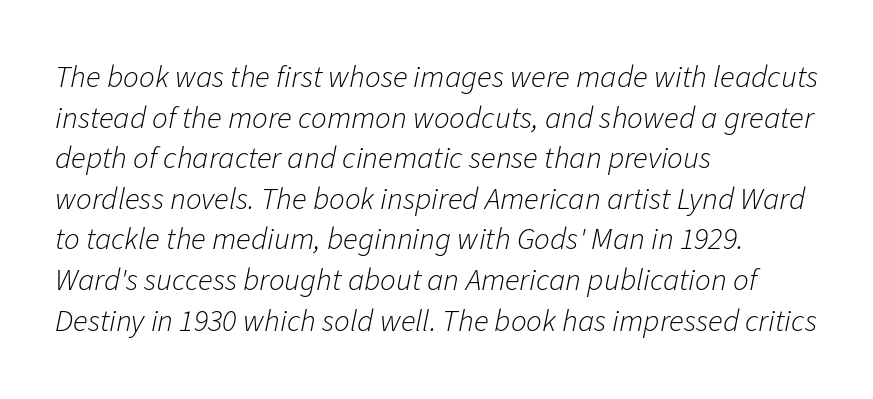
Q: Is the text bold? A: No.
Q: Is the text italic (slanted)? A: Yes, it leans right by about 11 degrees.
Q: Is the text underlined? A: No.
Q: How is the paragraph aligned? A: Left-aligned.
Q: Is the spacing between letters normal or unusually wide? A: Normal.
Q: Is the spacing between lines tight, normal or loose? A: Normal.
Q: Width (condensed, normal, or wide)? A: Normal.
Q: Stroke contrast? A: Low.
Q: x-height? A: Medium.
Q: Monospaced? A: No.
